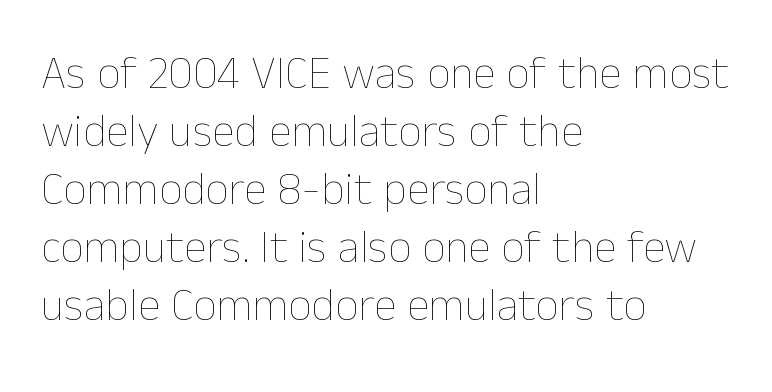
{"italic": "no", "bold": "no", "weight": "thin", "width": "normal", "stroke_contrast": "low", "x_height": "medium", "monospaced": "no", "underline": "no", "align": "left", "line_spacing": "normal", "line_spacing_ratio": 1.26, "letter_spacing": "normal", "letter_spacing_em": 0.0, "glyph_px": 46}
